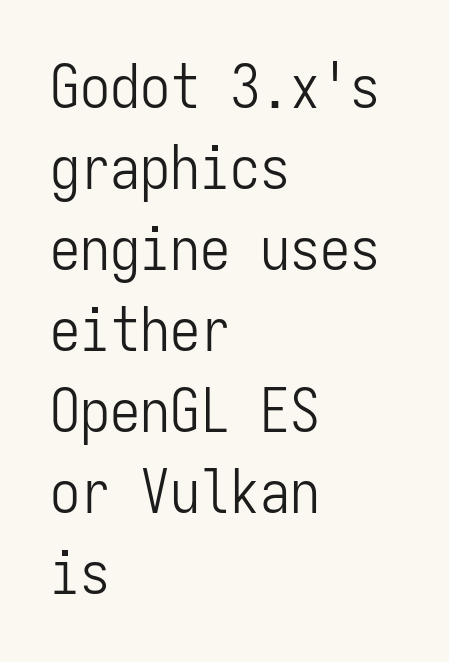
You can tell it's not italic because the verticals are truly vertical. Horizontal bands of white between lines are of average thickness. If you drew a ruler down the left edge, every line would touch it. The foot of each line stays bare and open. Look at the tracking — it's just the regular setting, nothing added. Regarding serifs, this sample does without them.
